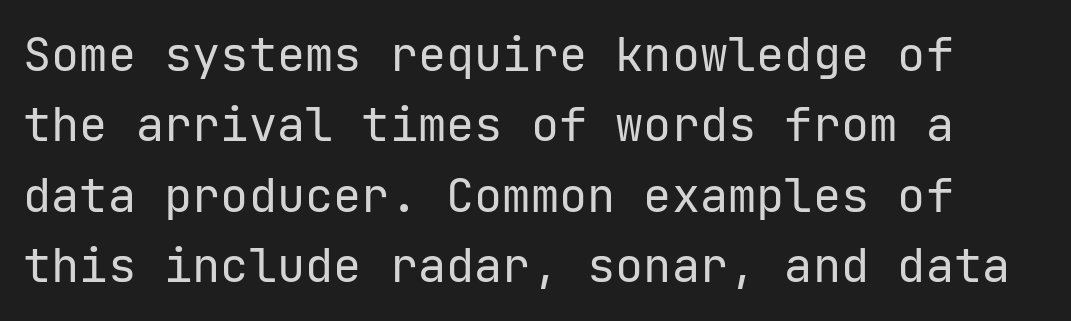
{"serif": "no", "italic": "no", "bold": "no", "weight": "regular", "width": "normal", "stroke_contrast": "low", "x_height": "medium", "underline": "no", "line_spacing": "normal", "line_spacing_ratio": 1.5, "letter_spacing": "normal", "letter_spacing_em": 0.0, "glyph_px": 47}
